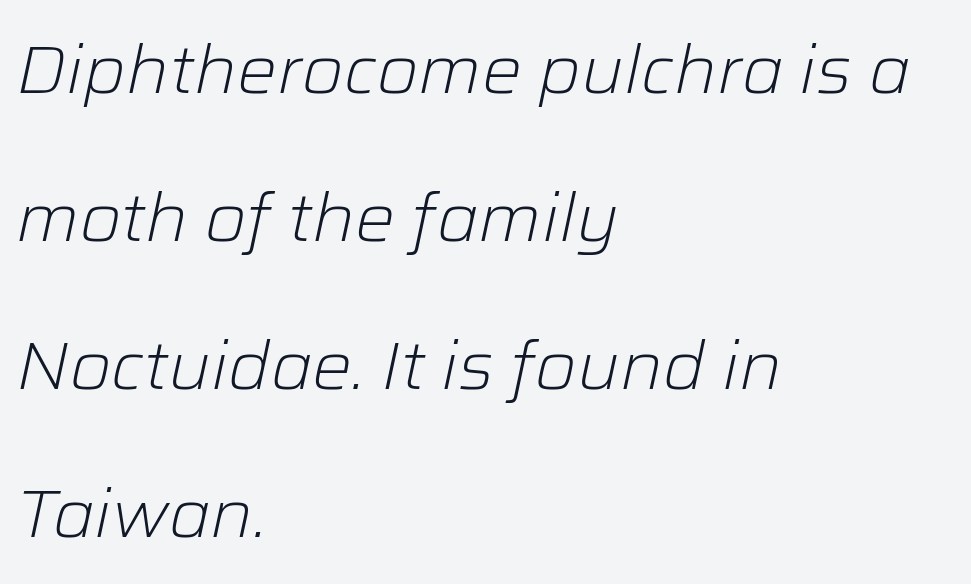
The image shows 67 px light type, italic (leaning right); set left-aligned, loose line spacing (2.21x), normal letter spacing, not underlined; low stroke contrast and a medium x-height.
